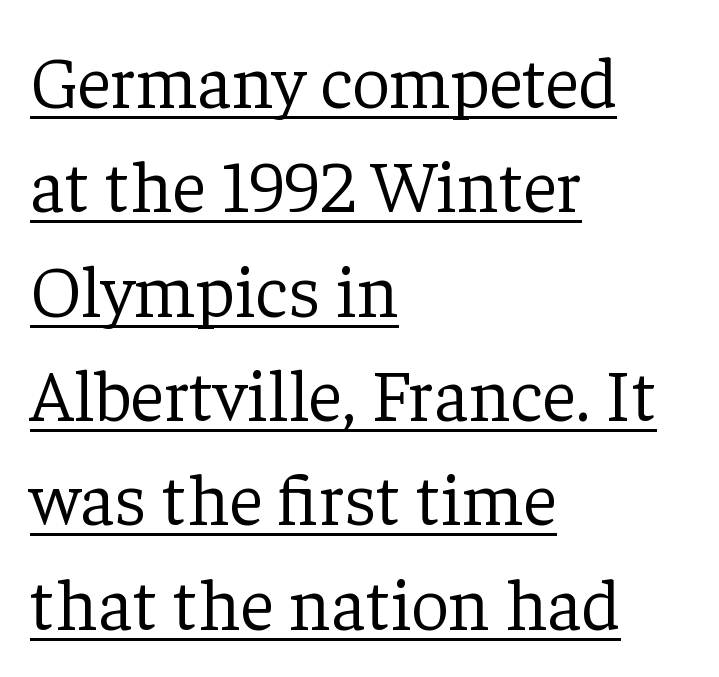
The image shows 74 px light serif type, upright; set left-aligned, normal line spacing (1.41x), normal letter spacing, underlined; low stroke contrast and a medium x-height.
